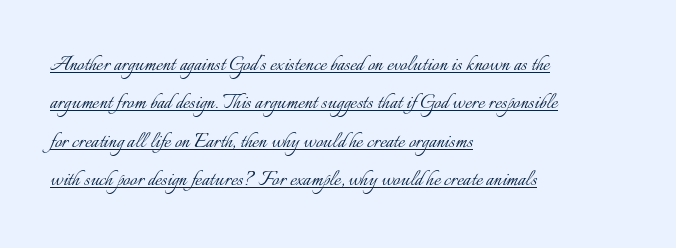
The image shows 25 px text type; set left-aligned, normal line spacing (1.54x), normal letter spacing, underlined.
